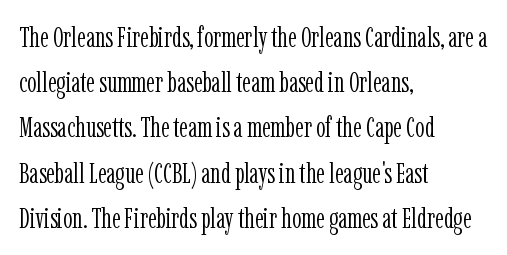
Q: Is the text bold? A: No.
Q: Is the text italic (slanted)? A: No, it is upright.
Q: Is the typeface a serif or a sans-serif typeface? A: Serif.
Q: Is the text underlined? A: No.
Q: How is the paragraph aligned? A: Left-aligned.
Q: Is the spacing between letters normal or unusually wide? A: Normal.
Q: Is the spacing between lines tight, normal or loose? A: Normal.
Q: Width (condensed, normal, or wide)? A: Condensed.
Q: Stroke contrast? A: Low.
Q: x-height? A: Medium.
Q: Monospaced? A: No.
